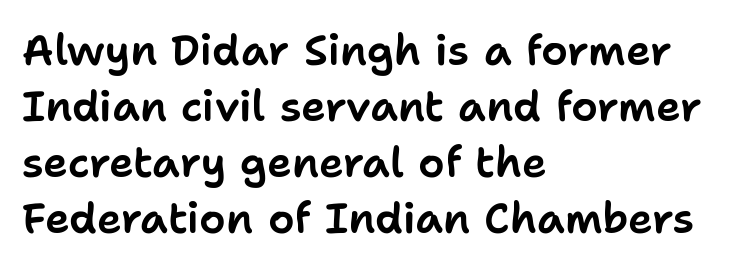
Notice how descenders clear the ascenders below comfortably — that's standard leading. Look at the bottom of the vertical strokes: they stop flat, with no serifs. Compared with typical body copy, the letter spacing here is the same. The rendering anchors every line to the left-hand side.
